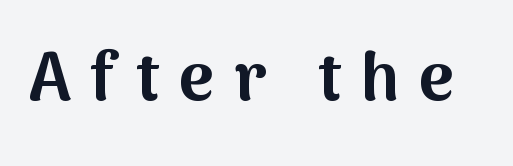
Q: Is the text bold? A: Yes.
Q: Is the text italic (slanted)? A: No, it is upright.
Q: Is the typeface a serif or a sans-serif typeface? A: Sans-serif.
Q: Is the text underlined? A: No.
Q: Is the spacing between letters normal or unusually wide? A: Unusually wide.
Q: Width (condensed, normal, or wide)? A: Normal.
Q: Stroke contrast? A: Medium.
Q: x-height? A: Medium.
Q: Monospaced? A: No.
